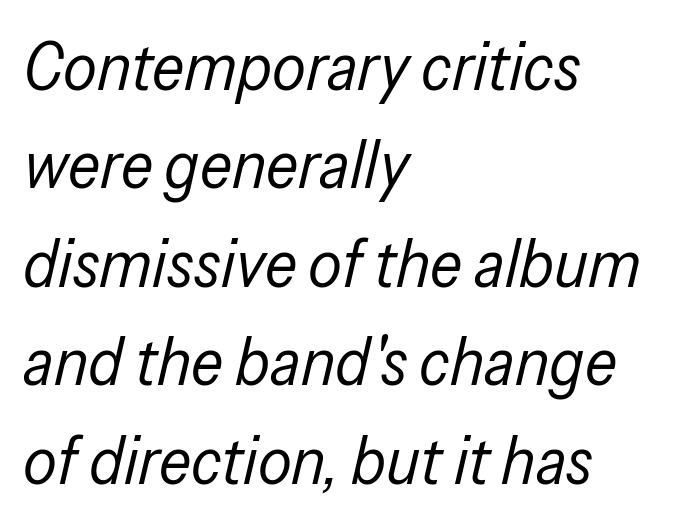
{"italic": "yes", "lean": "right", "slant_degrees": 13, "bold": "no", "weight": "regular", "width": "condensed", "stroke_contrast": "low", "x_height": "medium", "monospaced": "no", "underline": "no", "align": "left", "line_spacing": "normal", "line_spacing_ratio": 1.47, "letter_spacing": "normal", "letter_spacing_em": 0.0, "glyph_px": 67}
